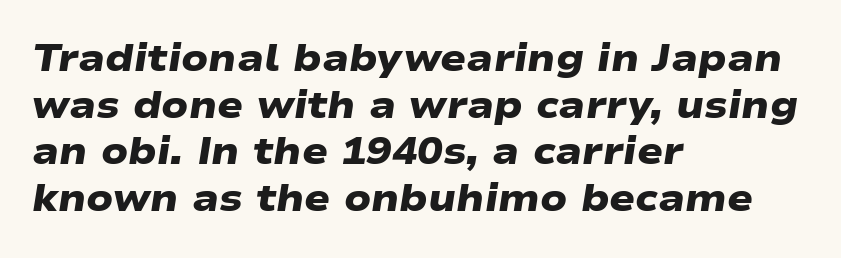
Q: Is the text bold? A: Yes.
Q: Is the typeface a serif or a sans-serif typeface? A: Sans-serif.
Q: Is the text underlined? A: No.
Q: How is the paragraph aligned? A: Left-aligned.
Q: Is the spacing between letters normal or unusually wide? A: Normal.
Q: Width (condensed, normal, or wide)? A: Wide.
Q: Stroke contrast? A: Low.
Q: x-height? A: Medium.
Q: Monospaced? A: No.
